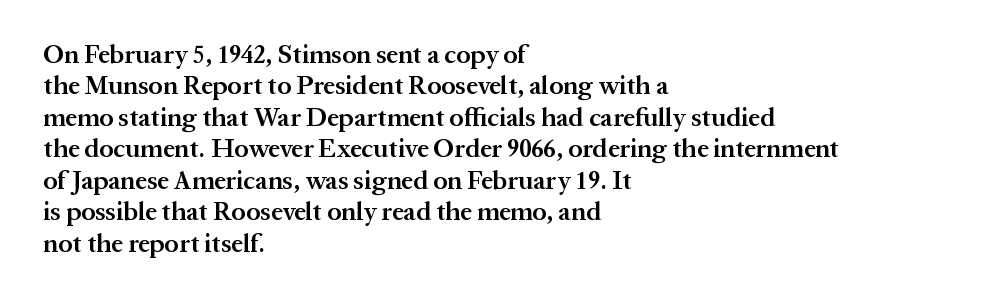
Q: Is the text bold? A: Semi-bold.
Q: Is the text italic (slanted)? A: No, it is upright.
Q: Is the text underlined? A: No.
Q: How is the paragraph aligned? A: Left-aligned.
Q: Is the spacing between letters normal or unusually wide? A: Normal.
